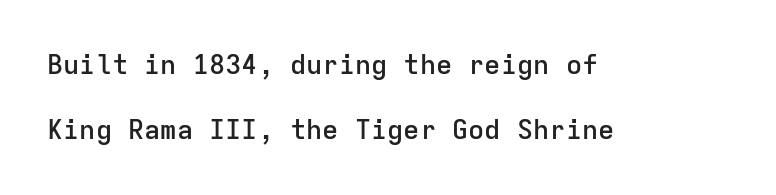
Q: Is the text bold? A: Semi-bold.
Q: Is the text italic (slanted)? A: No, it is upright.
Q: Is the text underlined? A: No.
Q: How is the paragraph aligned? A: Left-aligned.
Q: Is the spacing between letters normal or unusually wide? A: Normal.
Q: Is the spacing between lines tight, normal or loose? A: Loose.
